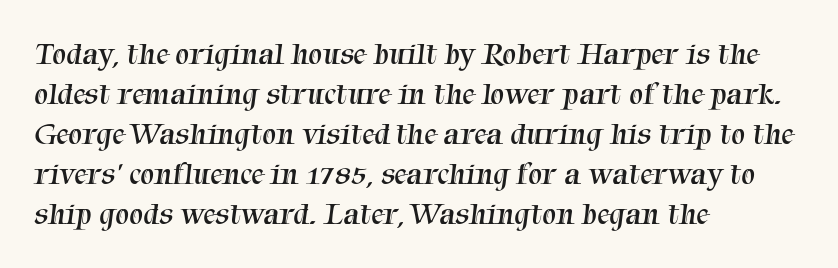
Q: Is the text bold? A: No.
Q: Is the typeface a serif or a sans-serif typeface? A: Serif.
Q: Is the text underlined? A: No.
Q: How is the paragraph aligned? A: Left-aligned.
Q: Is the spacing between letters normal or unusually wide? A: Normal.
Q: Is the spacing between lines tight, normal or loose? A: Normal.
Q: Width (condensed, normal, or wide)? A: Normal.
Q: Stroke contrast? A: Medium.
Q: x-height? A: Medium.
Q: Monospaced? A: No.
